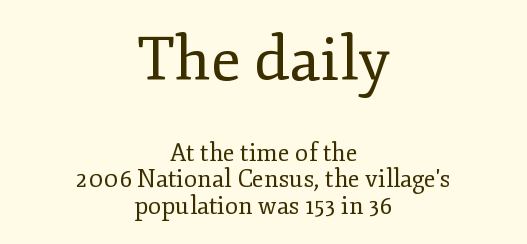
Q: Is the text bold? A: No.
Q: Is the text italic (slanted)? A: No, it is upright.
Q: Is the typeface a serif or a sans-serif typeface? A: Serif.
Q: Is the text underlined? A: No.
Q: How is the paragraph aligned? A: Centered.
Q: Is the spacing between letters normal or unusually wide? A: Normal.
Q: Is the spacing between lines tight, normal or loose? A: Tight.
Q: Which block of text is set in a larger size, the first (top) or the second (bottom)? A: The first (top) one.
Q: Width (condensed, normal, or wide)? A: Normal.
Q: Stroke contrast? A: Low.
Q: x-height? A: Small.
Q: Monospaced? A: No.
